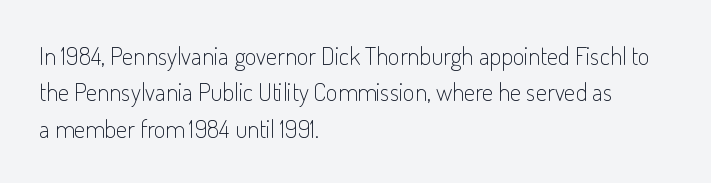
In terms of posture, this sample is upright. The passage shown has conventional tracking throughout. The zone under the glyphs is completely vacant. The lines are quadded left. These glyphs show unthickened strokes, regular width or finer. Rows of type keep a routine distance in the vertical direction.
